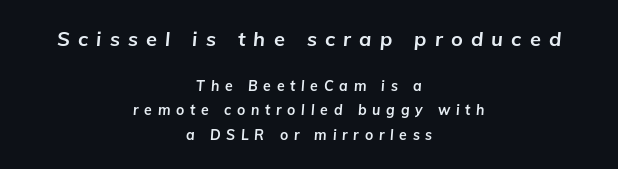
The image shows 20 px bold type, italic (leaning right); set centered, line spacing 1.74x, unusually wide letter spacing (+0.41 em), not underlined; the first (top) block is 1.43x larger.
